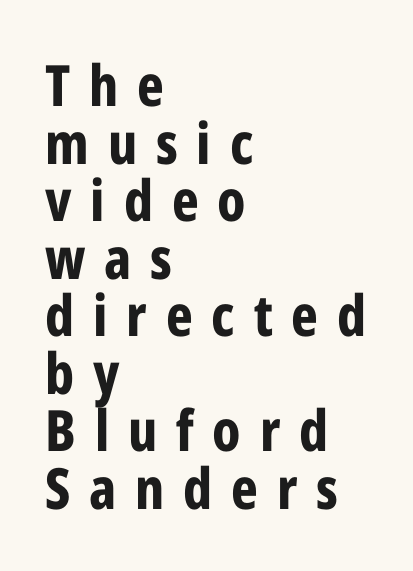
The image shows 57 px bold, condensed sans-serif type, upright; set left-aligned, tight line spacing (1.01x), unusually wide letter spacing (+0.33 em), not underlined; low stroke contrast and a medium x-height.
